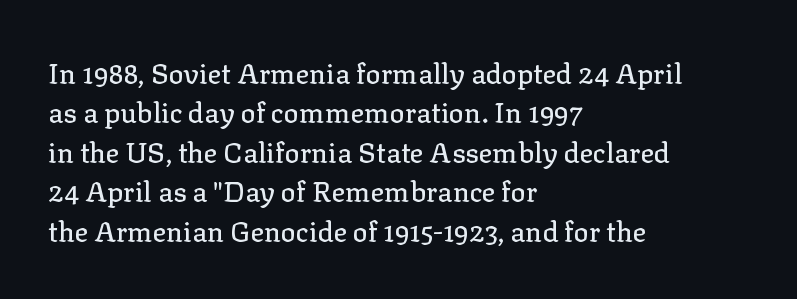
The image shows 28 px serif type, upright; set left-aligned, normal line spacing (1.41x), normal letter spacing, not underlined; low stroke contrast and a medium x-height.
